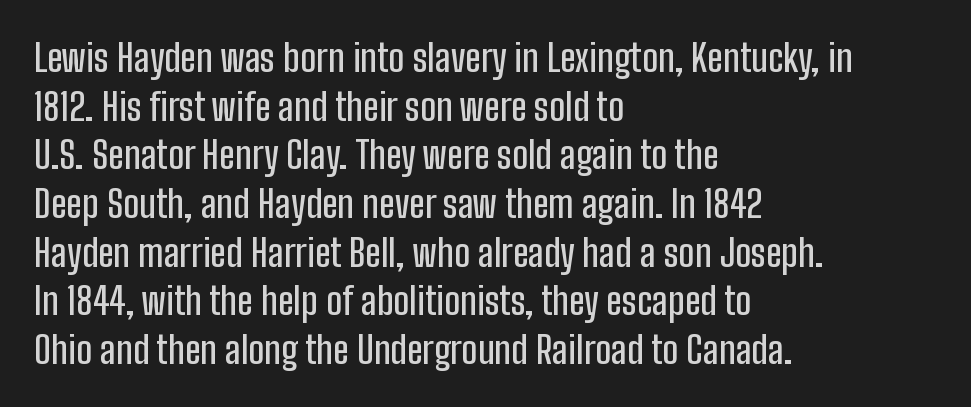
{"serif": "no", "italic": "no", "width": "condensed", "stroke_contrast": "low", "x_height": "medium", "monospaced": "no", "underline": "no", "align": "left", "line_spacing": "normal", "line_spacing_ratio": 1.28, "letter_spacing": "normal", "letter_spacing_em": 0.0, "glyph_px": 38}
